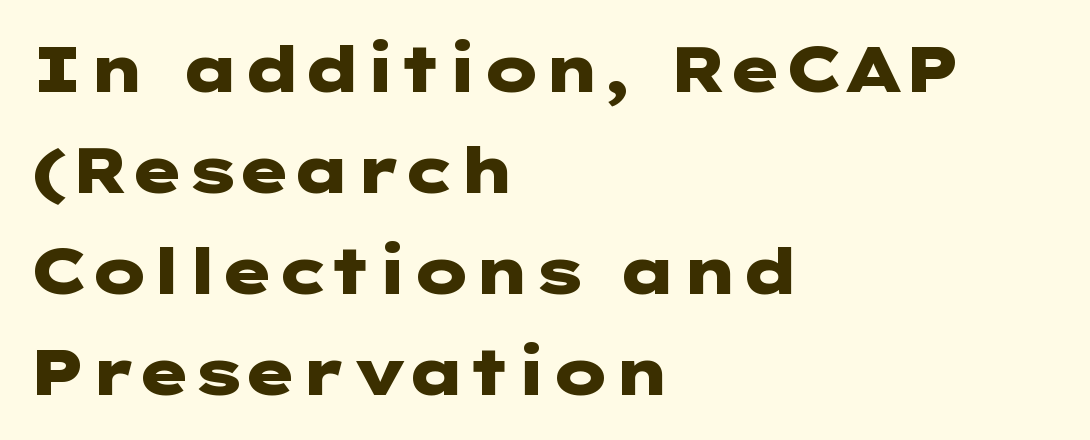
The image shows 64 px heavy, wide sans-serif type, upright; set left-aligned, normal line spacing (1.58x), normal letter spacing, not underlined; low stroke contrast and a medium x-height.
